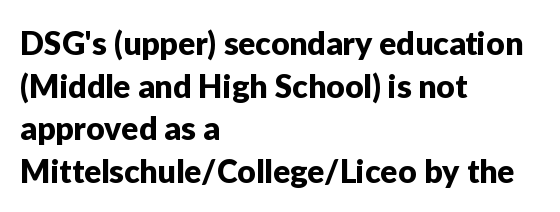
Every character sits straight up, as roman type does. Think of a printed novel: that variable character pitch is what you see here. Decoration check: the copy has no underline. Is there much room between lines? A standard amount, neither cramped nor airy. The characters display no serif detailing; their extremities are plain. Observe the ordinary spacing: letters are neighbours, not strangers.
